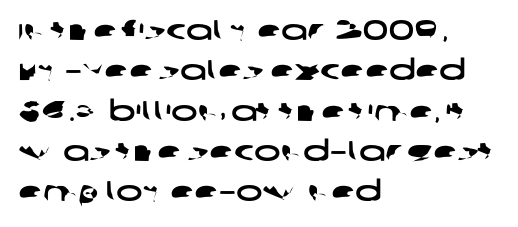
The string is rendered with underlining switched off. This sample has the flowing, uneven cadence of proportional lettering. Is this a sans? Yes — the strokes have no serifs. The ragged edge is on the right, which tells us the setting is flush left. Short note: letters normally spaced.
